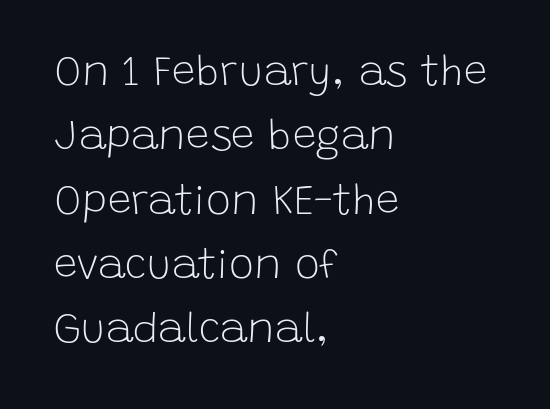
{"serif": "no", "italic": "no", "bold": "no", "weight": "light", "width": "normal", "stroke_contrast": "low", "x_height": "large", "monospaced": "no", "underline": "no", "align": "left", "line_spacing": "normal", "line_spacing_ratio": 1.53, "letter_spacing": "normal", "letter_spacing_em": 0.0, "glyph_px": 42}
